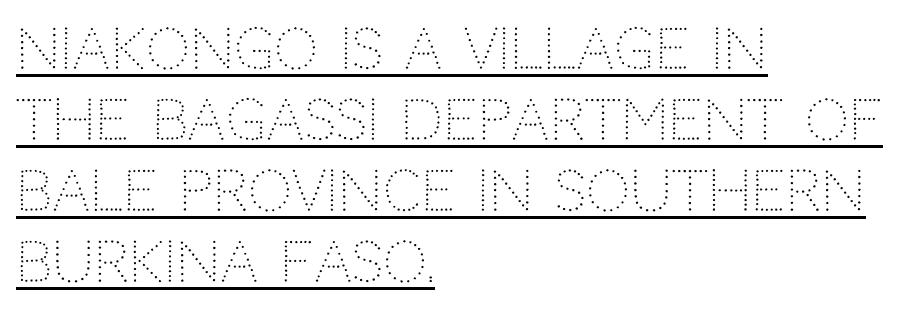
Q: Is the text bold? A: No.
Q: Is the text italic (slanted)? A: No, it is upright.
Q: Is the typeface a serif or a sans-serif typeface? A: Sans-serif.
Q: Is the text underlined? A: Yes.
Q: How is the paragraph aligned? A: Left-aligned.
Q: Is the spacing between letters normal or unusually wide? A: Normal.
Q: Is the spacing between lines tight, normal or loose? A: Normal.
Q: Width (condensed, normal, or wide)? A: Normal.
Q: Stroke contrast? A: Low.
Q: x-height? A: Large.
Q: Monospaced? A: No.
